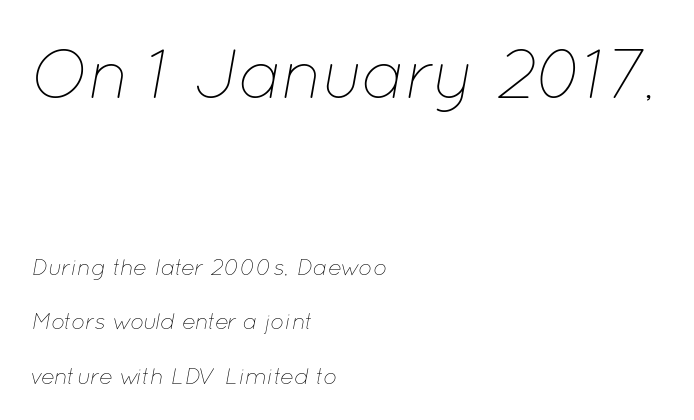
Q: Is the text bold? A: No.
Q: Is the text italic (slanted)? A: Yes, it leans right by about 12 degrees.
Q: Is the text underlined? A: No.
Q: How is the paragraph aligned? A: Left-aligned.
Q: Is the spacing between letters normal or unusually wide? A: Normal.
Q: Is the spacing between lines tight, normal or loose? A: Loose.
Q: Which block of text is set in a larger size, the first (top) or the second (bottom)? A: The first (top) one.
Q: Width (condensed, normal, or wide)? A: Normal.
Q: Stroke contrast? A: Low.
Q: x-height? A: Medium.
Q: Monospaced? A: No.
